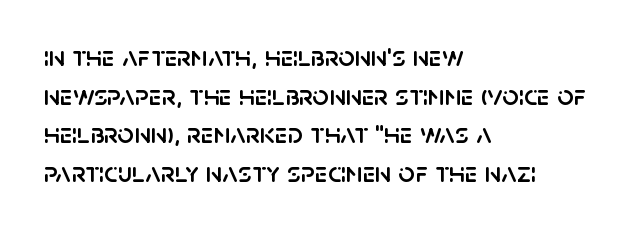
{"serif": "no", "italic": "no", "width": "normal", "stroke_contrast": "low", "x_height": "large", "monospaced": "no", "underline": "no", "align": "left", "line_spacing": "normal", "line_spacing_ratio": 1.33, "letter_spacing": "normal", "letter_spacing_em": 0.0, "glyph_px": 29}
